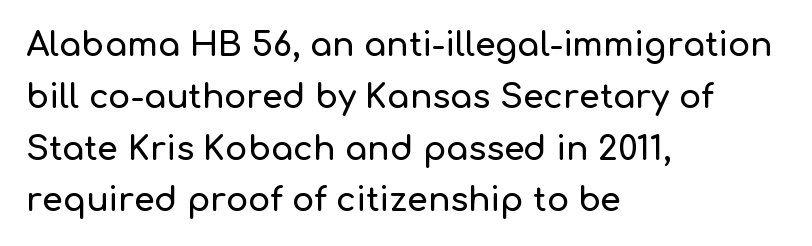
The image shows 33 px sans-serif type, upright; set left-aligned, normal line spacing (1.57x), normal letter spacing, not underlined; low stroke contrast and a medium x-height.
